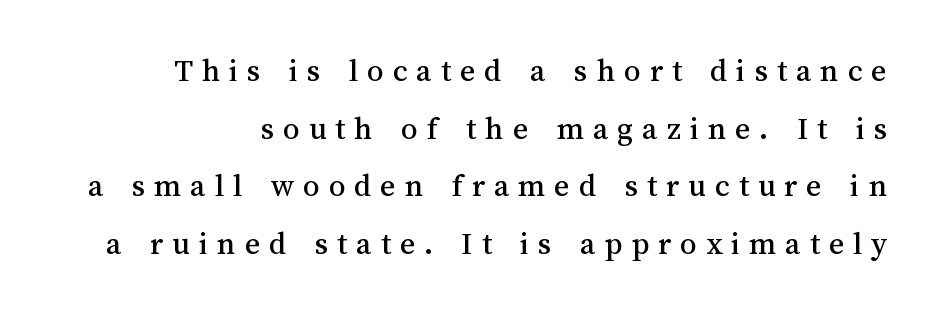
The image shows 33 px text type, upright; set right-aligned, line spacing 1.75x, unusually wide letter spacing (+0.27 em), not underlined; medium stroke contrast and a medium x-height.
